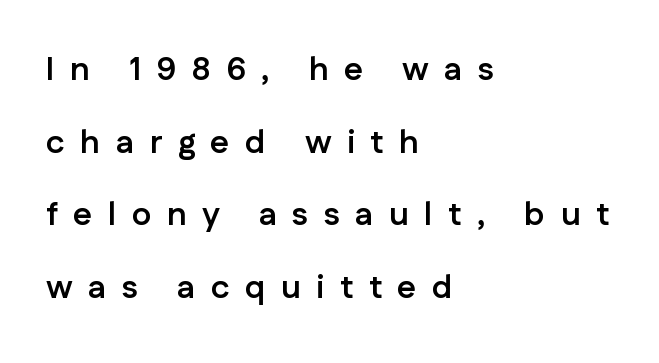
Successive baselines arrive slowly, with a big drop between each. Check under the words: just untouched page. The type is letterspaced generously, with wide tracking. Observe the absence of serifs on each vertical stroke in this sample.
